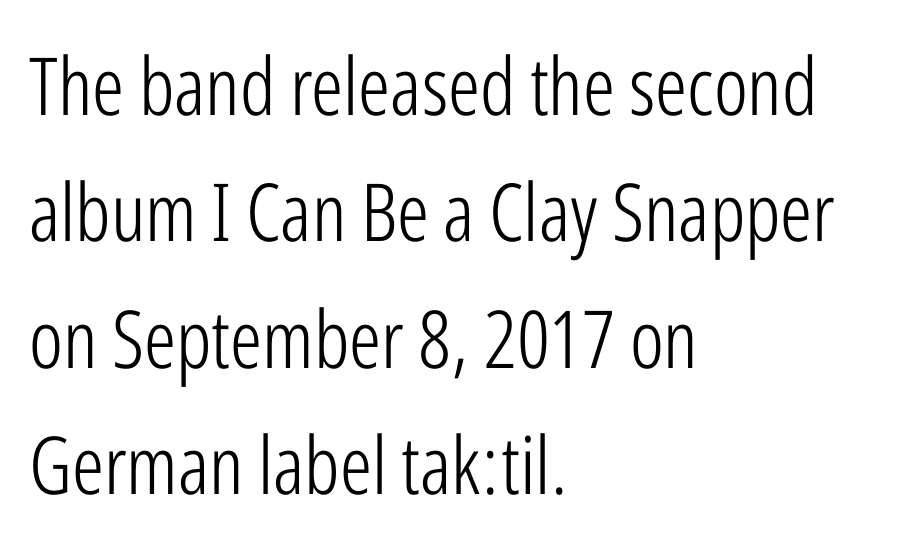
Q: Is the text bold? A: No.
Q: Is the text italic (slanted)? A: No, it is upright.
Q: Is the typeface a serif or a sans-serif typeface? A: Sans-serif.
Q: Is the text underlined? A: No.
Q: How is the paragraph aligned? A: Left-aligned.
Q: Is the spacing between letters normal or unusually wide? A: Normal.
Q: Is the spacing between lines tight, normal or loose? A: Normal.
Q: Width (condensed, normal, or wide)? A: Condensed.
Q: Stroke contrast? A: Low.
Q: x-height? A: Medium.
Q: Monospaced? A: No.
